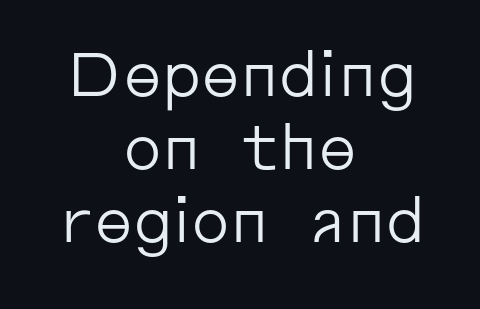
Observe the absence of serifs on each vertical stroke in this sample. If you drew a line through each stem, it would be perfectly vertical. Reading down the block, each line starts at a different indent, mirrored at its end. Heaviness? Minimal to ordinary, like unemphasized prose.
